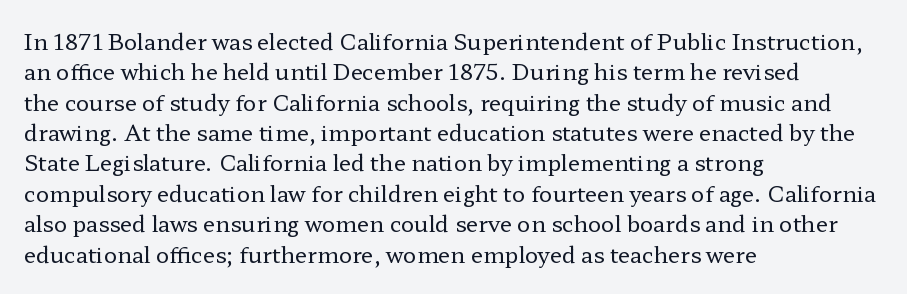
A quiet, ordinary-to-light weight characterises the typeface. The text block is weighted toward the left margin, trailing off unevenly rightward. This rendering leaves character spacing at its baseline value. Characters remain perfectly vertical along every line. The strip under each line holds only bare page.
